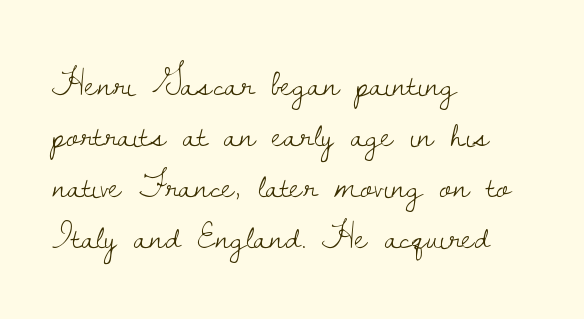
The image shows 38 px light serif type; set left-aligned, normal line spacing (1.34x), normal letter spacing, not underlined; low stroke contrast and a small x-height.
